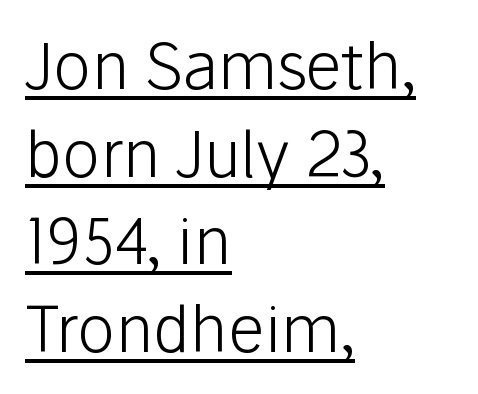
{"serif": "no", "italic": "no", "bold": "no", "weight": "light", "width": "normal", "stroke_contrast": "low", "x_height": "medium", "monospaced": "no", "underline": "yes", "align": "left", "line_spacing": "normal", "line_spacing_ratio": 1.37, "letter_spacing": "normal", "letter_spacing_em": 0.0, "glyph_px": 64}
